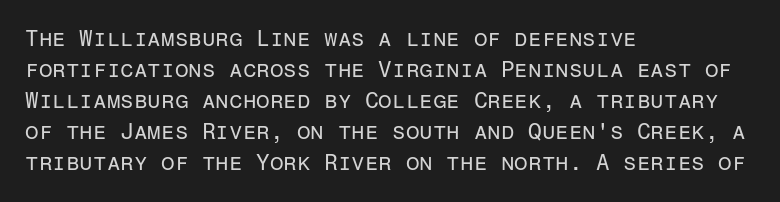
The image shows 22 px text type, upright; set left-aligned, normal line spacing (1.41x), normal letter spacing, not underlined.
